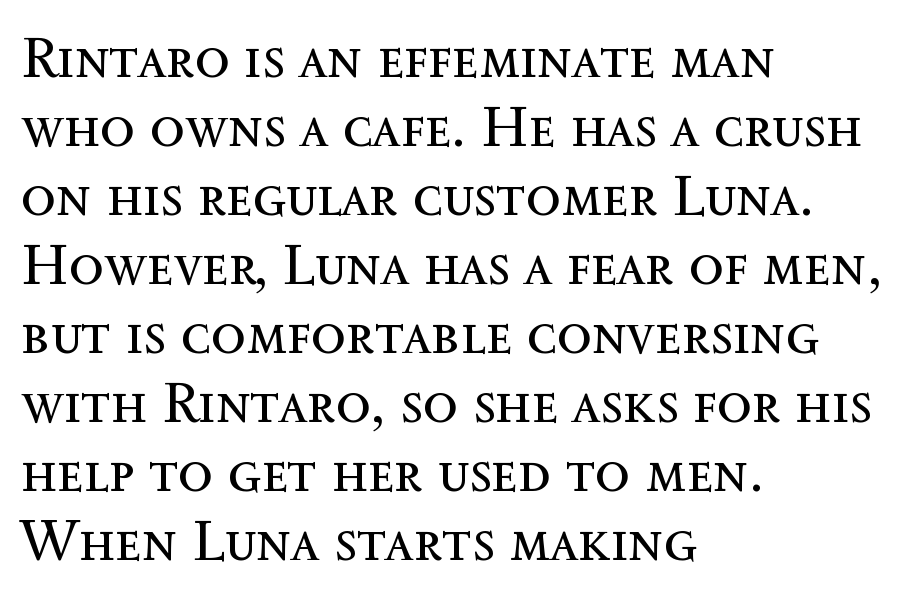
If you drew a line through each stem, it would be perfectly vertical. Think standard paragraph weight, or any step lighter than that. These lines are set flush left with a ragged right edge. A typesetter would call this proportional, since set widths differ per character. Letter spacing: default. The baseline area is clear.
